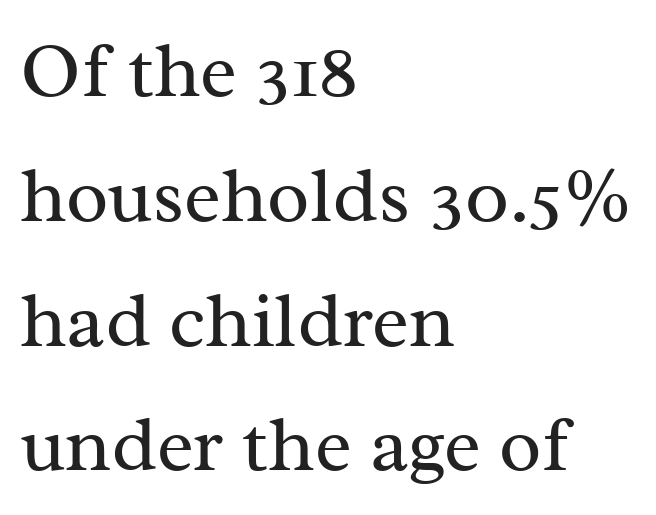
To sum up the face: it has serifs. A typesetter would mark this as roman, not italic. Just letters on the line, the space beneath them empty. These lines keep a tight, regular rhythm from letter to letter. Unbolded letterforms with no extra heft.
